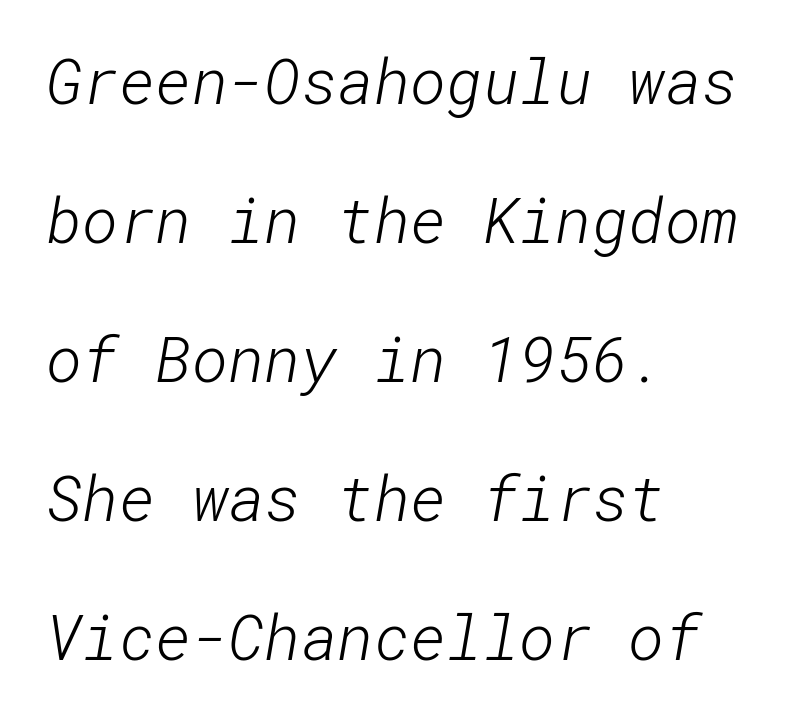
Q: Is the text bold? A: No.
Q: Is the typeface a serif or a sans-serif typeface? A: Sans-serif.
Q: Is the text underlined? A: No.
Q: How is the paragraph aligned? A: Left-aligned.
Q: Is the spacing between letters normal or unusually wide? A: Normal.
Q: Is the spacing between lines tight, normal or loose? A: Loose.
Q: Width (condensed, normal, or wide)? A: Normal.
Q: Stroke contrast? A: Low.
Q: x-height? A: Medium.
